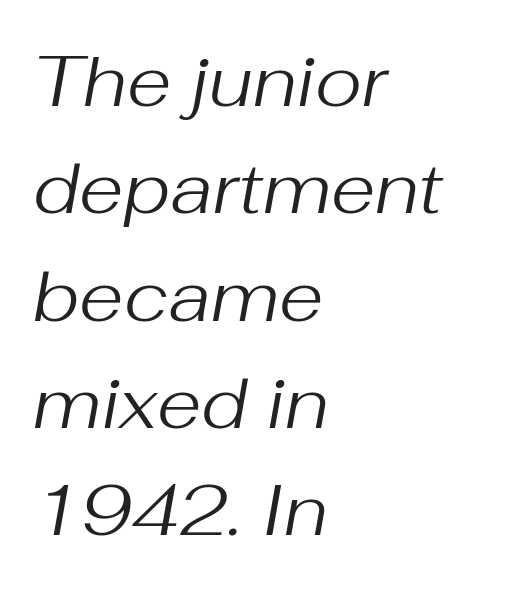
Q: Is the text bold? A: No.
Q: Is the text italic (slanted)? A: Yes, it leans right by about 10 degrees.
Q: Is the text underlined? A: No.
Q: How is the paragraph aligned? A: Left-aligned.
Q: Is the spacing between letters normal or unusually wide? A: Normal.
Q: Is the spacing between lines tight, normal or loose? A: Normal.
Q: Width (condensed, normal, or wide)? A: Normal.
Q: Stroke contrast? A: Medium.
Q: x-height? A: Medium.
Q: Monospaced? A: No.
